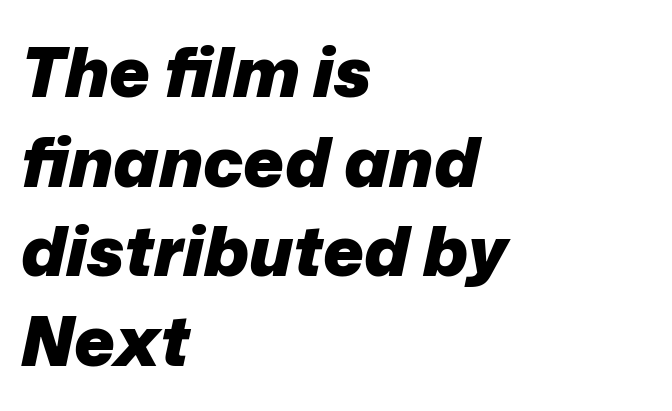
The image shows 69 px heavy type, italic (leaning right); set left-aligned, normal line spacing (1.3x), normal letter spacing, not underlined; low stroke contrast and a medium x-height.
